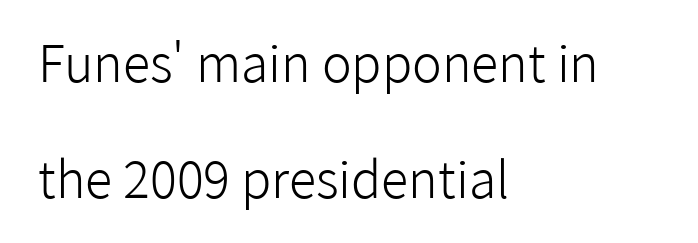
Q: Is the text bold? A: No.
Q: Is the text italic (slanted)? A: No, it is upright.
Q: Is the typeface a serif or a sans-serif typeface? A: Sans-serif.
Q: Is the text underlined? A: No.
Q: How is the paragraph aligned? A: Left-aligned.
Q: Is the spacing between letters normal or unusually wide? A: Normal.
Q: Is the spacing between lines tight, normal or loose? A: Loose.
Q: Width (condensed, normal, or wide)? A: Normal.
Q: Stroke contrast? A: Low.
Q: x-height? A: Medium.
Q: Monospaced? A: No.
